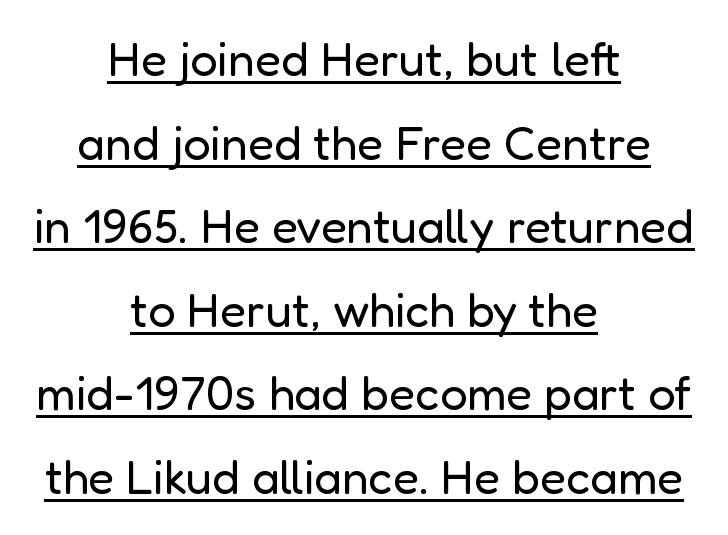
Between one letter and the next there's only the usual sliver of space. Ordinary non-slanted type is in use. The characters are drawn with everyday or finer stroke widths. Is there an underline? Yes — a line sits under the letters. Does the copy run flush right? No — it is centered line by line.
